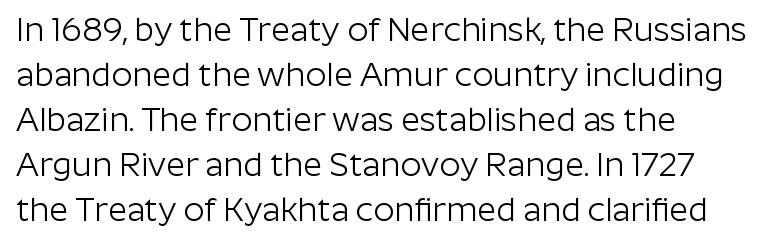
Q: Is the text bold? A: No.
Q: Is the text italic (slanted)? A: No, it is upright.
Q: Is the typeface a serif or a sans-serif typeface? A: Sans-serif.
Q: Is the text underlined? A: No.
Q: Is the spacing between letters normal or unusually wide? A: Normal.
Q: Is the spacing between lines tight, normal or loose? A: Normal.
Q: Width (condensed, normal, or wide)? A: Normal.
Q: Stroke contrast? A: Low.
Q: x-height? A: Medium.
Q: Monospaced? A: No.
